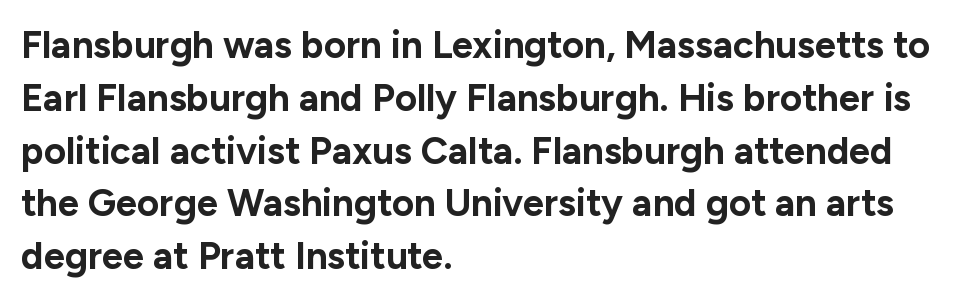
Does the lettering tilt? It doesn't — this is upright. How are the letters spaced? Ordinarily, with no added tracking. The space beneath each line is pristine and unruled. One-word summary of the alignment: left.
